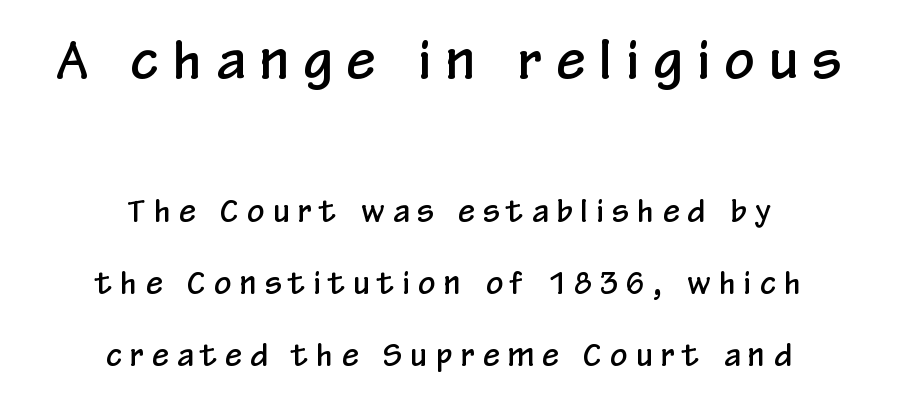
Q: Is the text italic (slanted)? A: No, it is upright.
Q: Is the typeface a serif or a sans-serif typeface? A: Sans-serif.
Q: Is the text underlined? A: No.
Q: How is the paragraph aligned? A: Centered.
Q: Is the spacing between letters normal or unusually wide? A: Unusually wide.
Q: Is the spacing between lines tight, normal or loose? A: Loose.
Q: Which block of text is set in a larger size, the first (top) or the second (bottom)? A: The first (top) one.
Q: Width (condensed, normal, or wide)? A: Condensed.
Q: Stroke contrast? A: Low.
Q: x-height? A: Medium.
Q: Monospaced? A: No.
